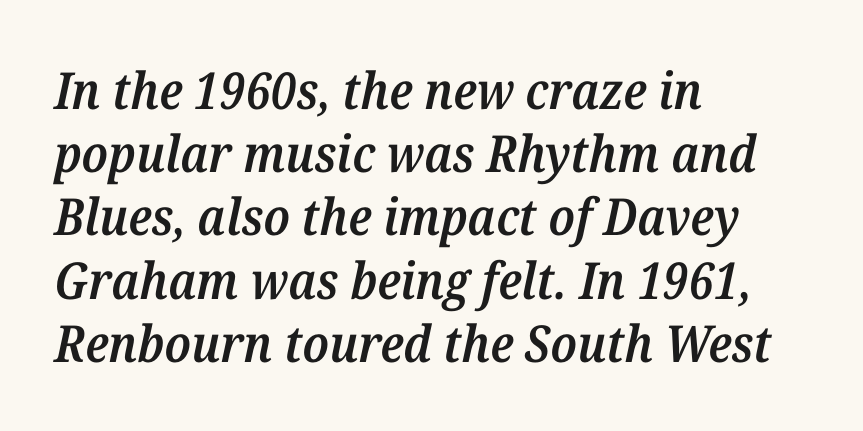
Q: Is the text bold? A: Semi-bold.
Q: Is the text italic (slanted)? A: Yes, it leans right by about 12 degrees.
Q: Is the typeface a serif or a sans-serif typeface? A: Serif.
Q: Is the text underlined? A: No.
Q: How is the paragraph aligned? A: Left-aligned.
Q: Is the spacing between letters normal or unusually wide? A: Normal.
Q: Width (condensed, normal, or wide)? A: Normal.
Q: Stroke contrast? A: Medium.
Q: x-height? A: Medium.
Q: Monospaced? A: No.
